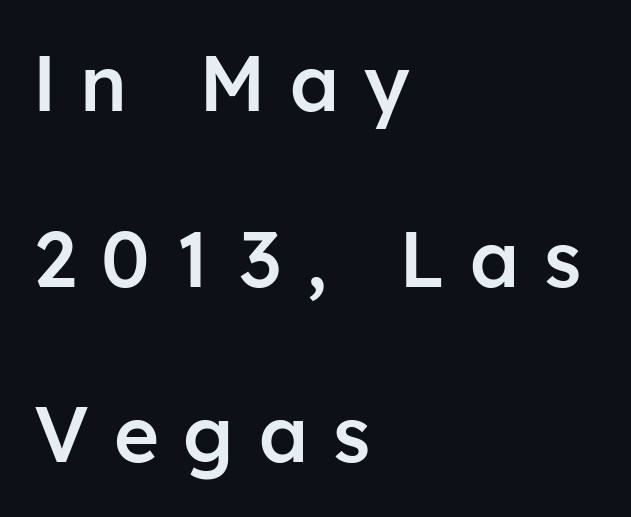
The face used here is rendered with a markedly widened letterfit. Check the space under the baseline: it is left empty. The designer went with a sans here, leaving each stem footless. Summary of vertical rhythm: relaxed, with wide interline spacing. Firm but not heavy-handed strokes: this text is semibold.
